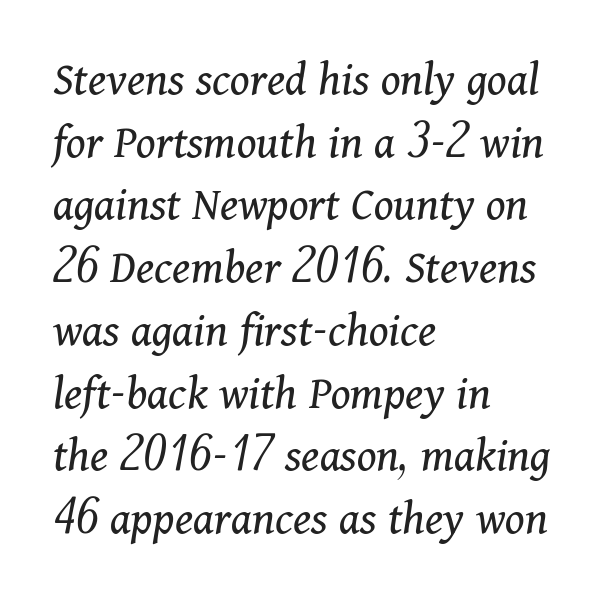
{"serif": "yes", "italic": "yes", "lean": "right", "slant_degrees": 11, "bold": "no", "weight": "regular", "width": "normal", "stroke_contrast": "medium", "x_height": "medium", "monospaced": "no", "underline": "no", "align": "left", "line_spacing": "normal", "line_spacing_ratio": 1.28, "letter_spacing": "normal", "letter_spacing_em": 0.0, "glyph_px": 49}
